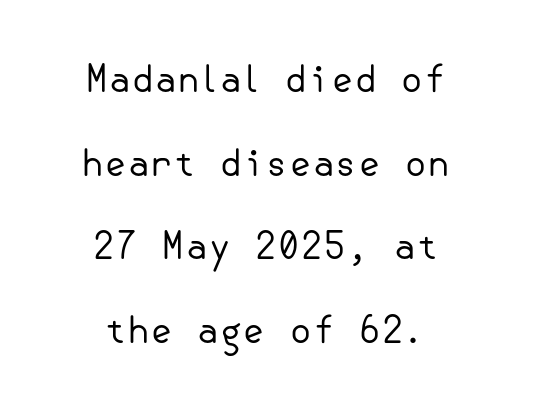
{"serif": "no", "italic": "no", "bold": "no", "weight": "regular", "width": "normal", "stroke_contrast": "low", "x_height": "small", "underline": "no", "align": "center", "line_spacing": "loose", "line_spacing_ratio": 2.26, "letter_spacing": "normal", "letter_spacing_em": 0.0, "glyph_px": 37}
